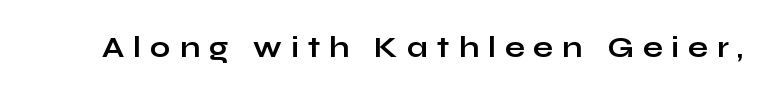
{"serif": "no", "italic": "no", "bold": "yes", "weight": "bold", "width": "wide", "stroke_contrast": "low", "x_height": "medium", "monospaced": "no", "underline": "no", "letter_spacing": "wide", "letter_spacing_em": 0.31, "glyph_px": 29}
